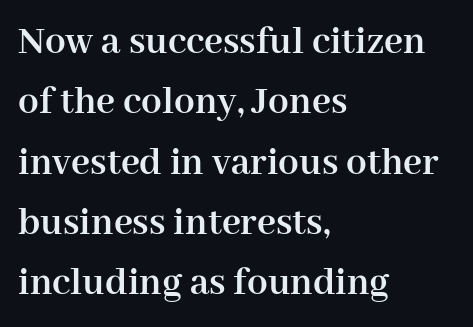
The image shows 41 px semibold serif type, upright; set left-aligned, normal line spacing (1.47x), normal letter spacing, not underlined; high stroke contrast and a medium x-height.
